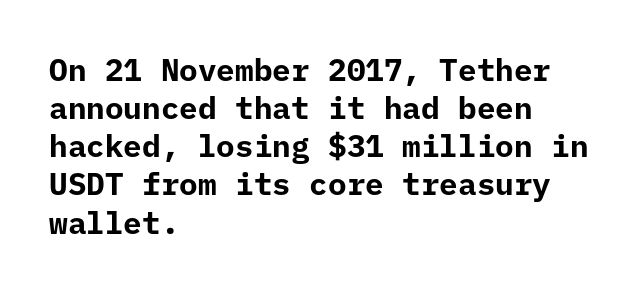
Caption: standard tracking, unaltered. The lines in this sample share a left origin and differ only in where they stop. Descenders hang freely into open space. Heft: maximum for text — a bold. The rendering shows plain stroke endings on the letterforms — a sans-serif design.
